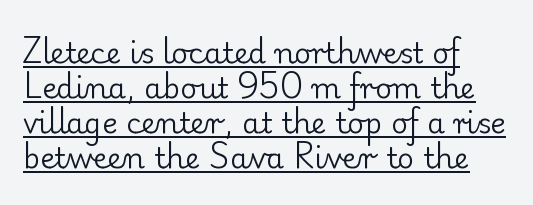
The image shows 29 px regular-weight serif type, upright; set left-aligned, line spacing 1.21x, normal letter spacing, underlined; low stroke contrast and a small x-height.
